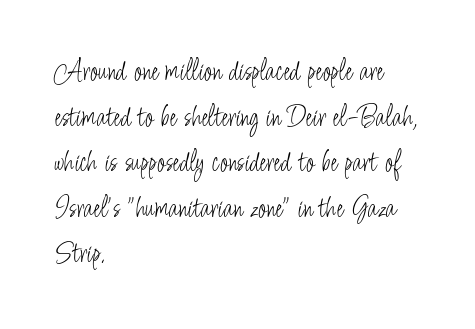
{"serif": "no", "bold": "no", "weight": "light", "width": "condensed", "stroke_contrast": "low", "x_height": "small", "monospaced": "no", "underline": "no", "align": "left", "line_spacing": "normal", "line_spacing_ratio": 1.52, "letter_spacing": "normal", "letter_spacing_em": 0.0, "glyph_px": 30}
